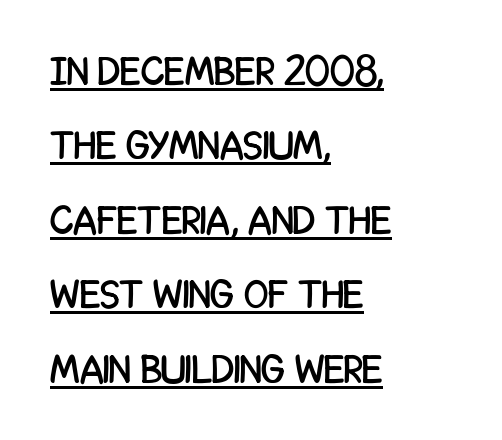
Note the varied advance widths — an 'i' is clearly narrower than an 'm'. The font's upright variant was chosen for this text. Each line starts at the same left margin while the right side varies. Letterform terminals end flat and unadorned throughout the passage. These lines keep a tight, regular rhythm from letter to letter. Underline: present.
